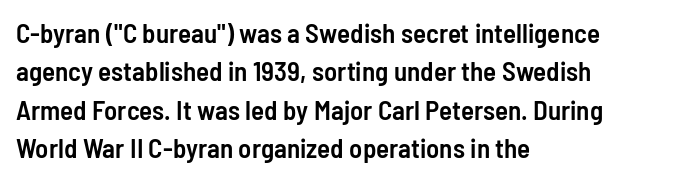
The lines in this sample share a left origin and differ only in where they stop. Does the leading feel generous? No, just average. Bare-footed words on every line. These lines were composed using upright roman letters.
